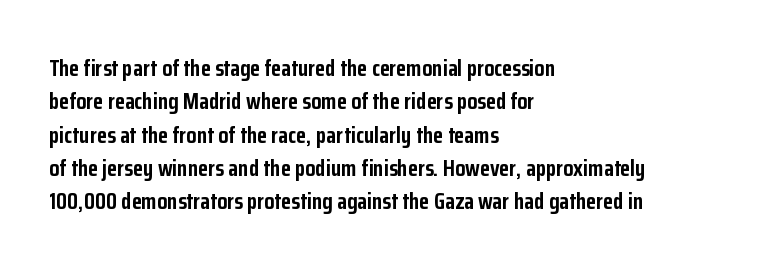
{"italic": "no", "bold": "yes", "underline": "no", "align": "left", "line_spacing": "normal", "line_spacing_ratio": 1.45, "letter_spacing": "normal", "letter_spacing_em": 0.0, "glyph_px": 23}
